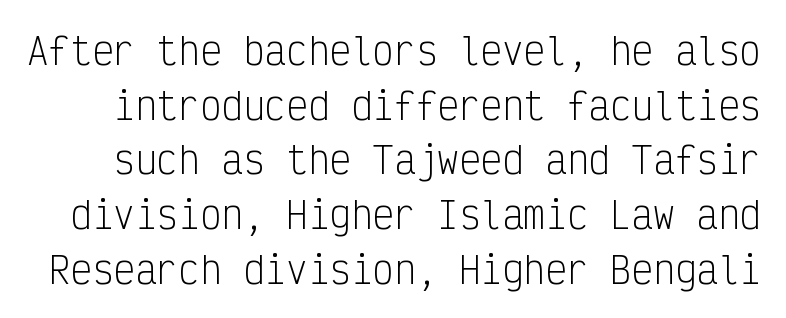
Q: Is the text bold? A: No.
Q: Is the text italic (slanted)? A: No, it is upright.
Q: Is the typeface a serif or a sans-serif typeface? A: Sans-serif.
Q: Is the text underlined? A: No.
Q: Is the spacing between letters normal or unusually wide? A: Normal.
Q: Is the spacing between lines tight, normal or loose? A: Normal.
Q: Width (condensed, normal, or wide)? A: Condensed.
Q: Stroke contrast? A: Low.
Q: x-height? A: Medium.
Q: Monospaced? A: Yes.
